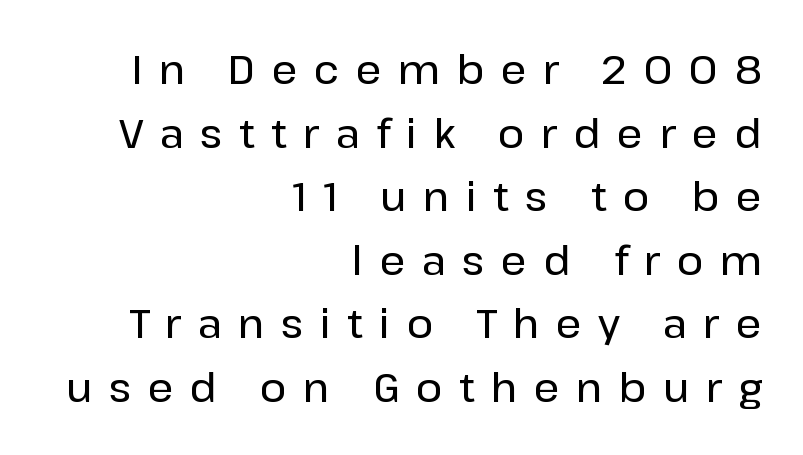
{"serif": "no", "italic": "no", "width": "normal", "stroke_contrast": "low", "x_height": "medium", "monospaced": "no", "underline": "no", "align": "right", "line_spacing": "normal", "line_spacing_ratio": 1.59, "letter_spacing": "wide", "letter_spacing_em": 0.41, "glyph_px": 40}
